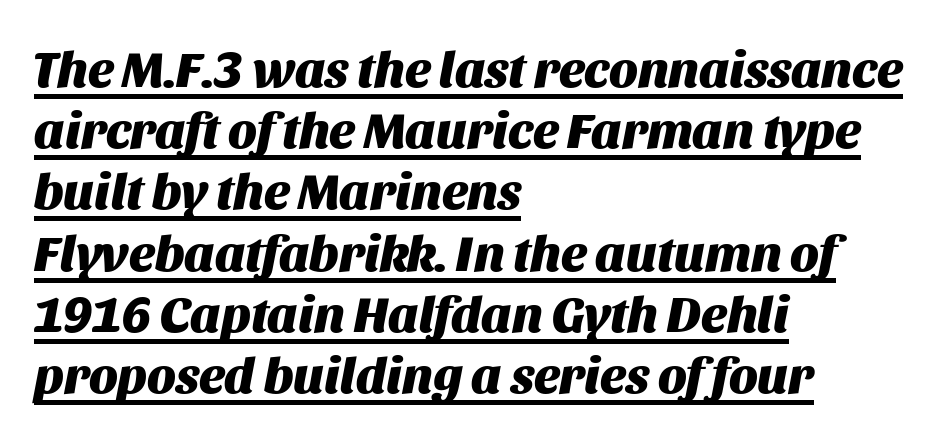
No extra tracking has been applied to these lines. Heavy-handed strokes throughout: this text is bold. Rendered with sloped, italic letterforms. Horizontally, the lines are justified to the leading edge only.
